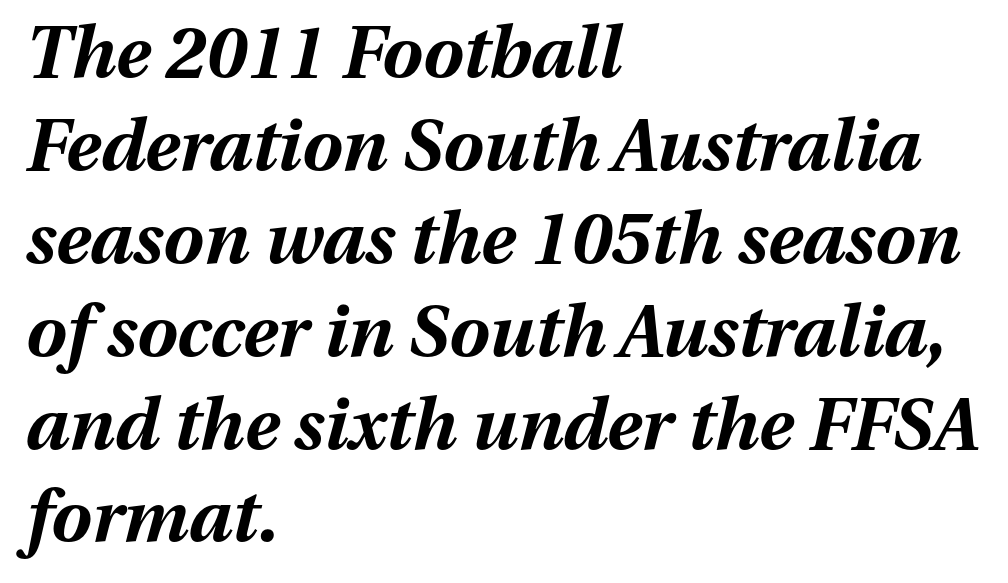
Q: Is the text bold? A: Yes.
Q: Is the text italic (slanted)? A: Yes, it leans right by about 13 degrees.
Q: Is the text underlined? A: No.
Q: How is the paragraph aligned? A: Left-aligned.
Q: Is the spacing between letters normal or unusually wide? A: Normal.
Q: Is the spacing between lines tight, normal or loose? A: Normal.
Q: Width (condensed, normal, or wide)? A: Normal.
Q: Stroke contrast? A: Medium.
Q: x-height? A: Medium.
Q: Monospaced? A: No.
